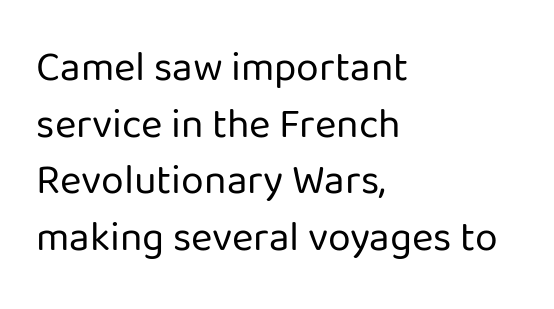
Is there any slant? The stems are plumb. The passage shown is typeset with a sans-serif family. Note the varied advance widths — an 'i' is clearly narrower than an 'm'. Each word holds together tightly as a unit, with standard inter-letter gaps. Each stroke keeps to a modest, everyday thickness or less. Honestly, the row spacing looks completely unremarkable.
